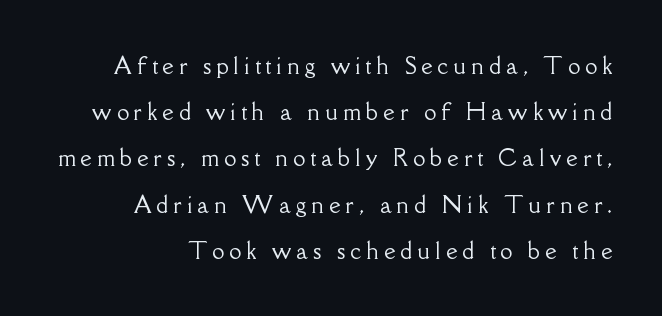
The image shows 22 px text type, upright; set loose line spacing (2.1x), unusually wide letter spacing (+0.23 em), not underlined.
